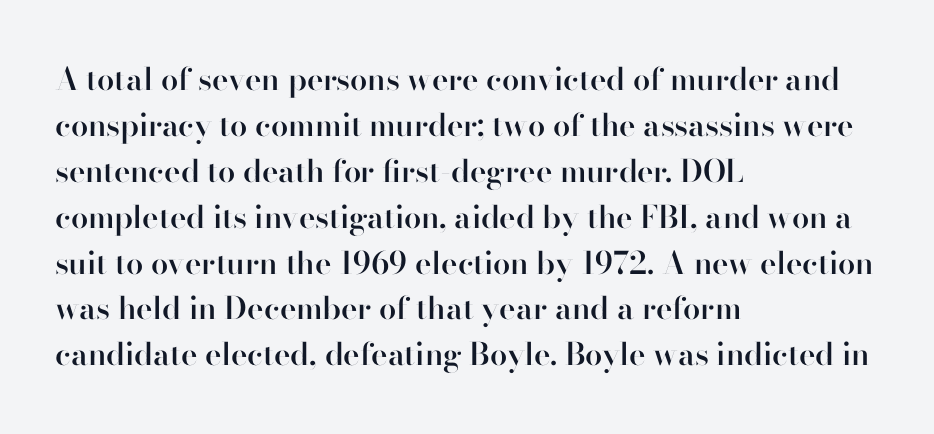
Q: Is the text bold? A: Semi-bold.
Q: Is the text italic (slanted)? A: No, it is upright.
Q: Is the typeface a serif or a sans-serif typeface? A: Sans-serif.
Q: Is the text underlined? A: No.
Q: How is the paragraph aligned? A: Left-aligned.
Q: Is the spacing between letters normal or unusually wide? A: Normal.
Q: Is the spacing between lines tight, normal or loose? A: Normal.
Q: Width (condensed, normal, or wide)? A: Normal.
Q: Stroke contrast? A: High.
Q: x-height? A: Small.
Q: Monospaced? A: No.
